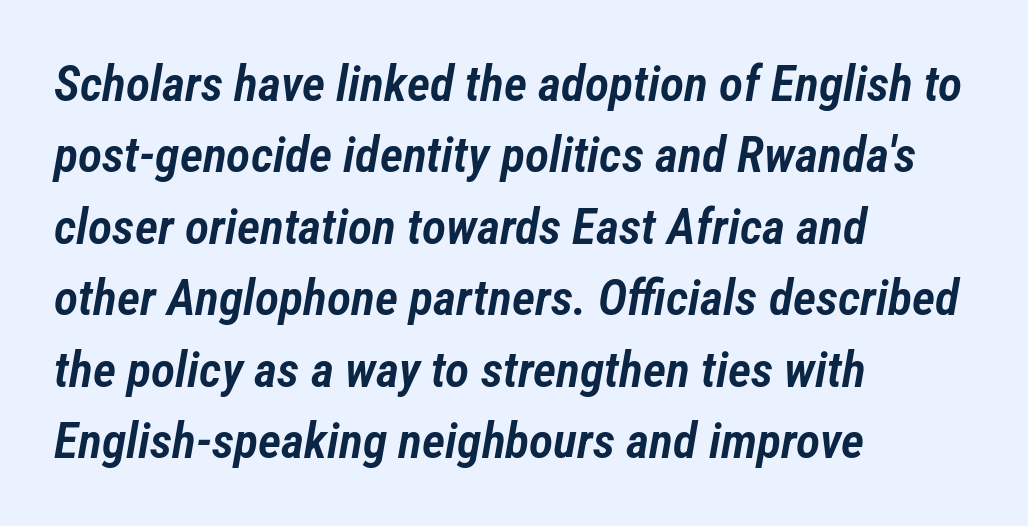
The image shows 50 px semibold, condensed type, italic (leaning right); set left-aligned, normal line spacing (1.43x), normal letter spacing, not underlined; low stroke contrast and a medium x-height.
